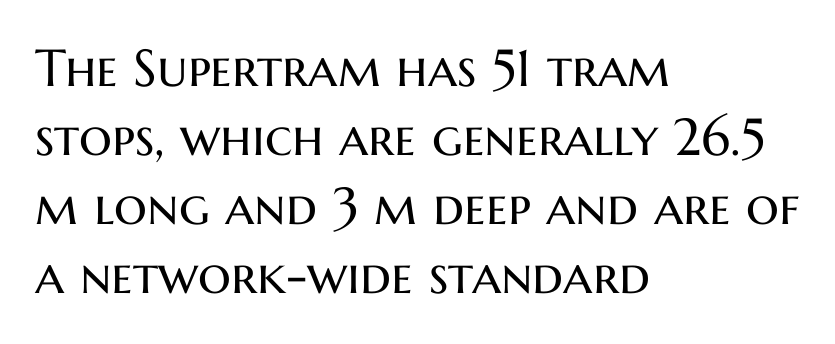
The gap between lines stays unmarked. Character widths vary here, with narrow letters taking less room than wide ones. Does the copy run flush right? No — it runs flush left. Notice how descenders clear the ascenders below comfortably — that's standard leading.
